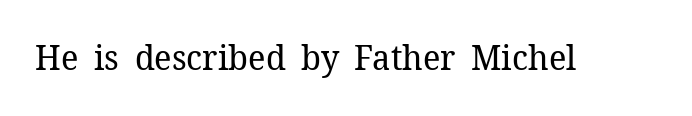
The image shows 35 px regular-weight serif type, upright; set normal letter spacing, not underlined; low stroke contrast and a medium x-height.
